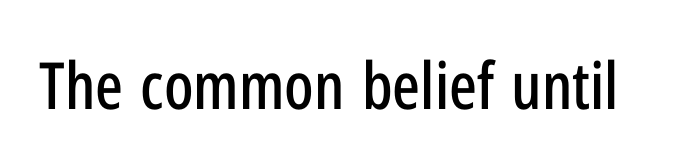
{"serif": "no", "italic": "no", "width": "condensed", "stroke_contrast": "low", "x_height": "medium", "monospaced": "no", "underline": "no", "letter_spacing": "normal", "letter_spacing_em": 0.0, "glyph_px": 65}
